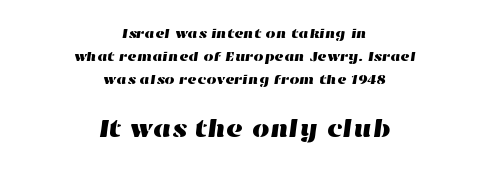
{"underline": "no", "align": "center", "line_spacing": "normal", "line_spacing_ratio": 1.63, "letter_spacing": "normal", "letter_spacing_em": 0.0, "larger_block": "second", "size_ratio": 1.79, "glyph_px": 25}
